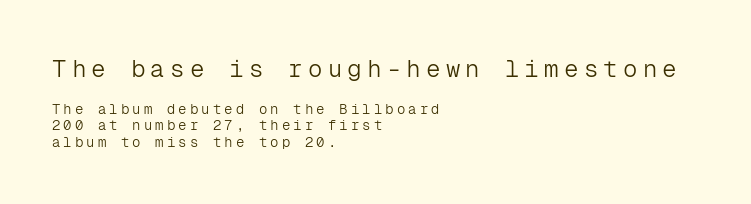
Q: Is the text bold? A: No.
Q: Is the text italic (slanted)? A: No, it is upright.
Q: Is the text underlined? A: No.
Q: How is the paragraph aligned? A: Left-aligned.
Q: Is the spacing between letters normal or unusually wide? A: Unusually wide.
Q: Which block of text is set in a larger size, the first (top) or the second (bottom)? A: The first (top) one.
